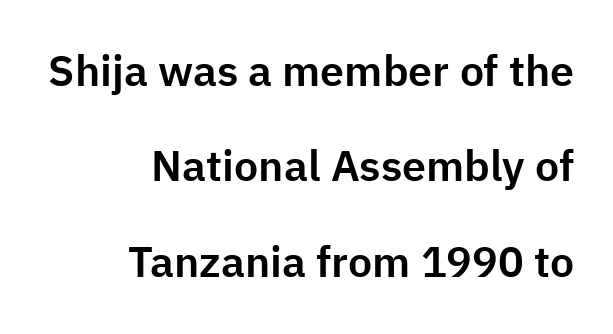
The image shows 43 px sans-serif type, upright; set right-aligned, loose line spacing (2.22x), normal letter spacing, not underlined; low stroke contrast and a medium x-height.
